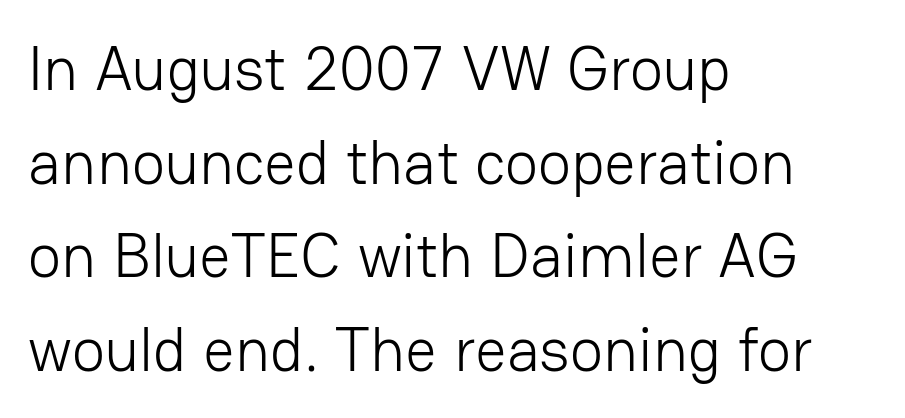
Line beginnings align vertically; line endings do not. Think of a printed novel: that variable character pitch is what you see here. Underline: absent. A typesetter would mark this as roman, not italic. This sample uses a sans-serif face.
